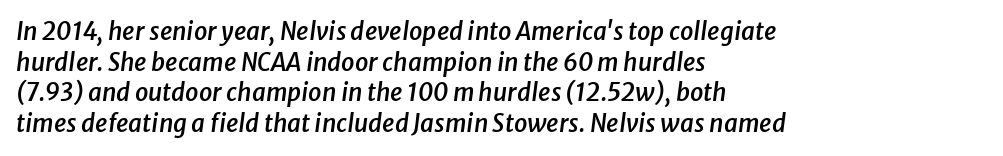
The image shows 24 px text type, italic (leaning right); set left-aligned, normal line spacing (1.28x), normal letter spacing, not underlined.
